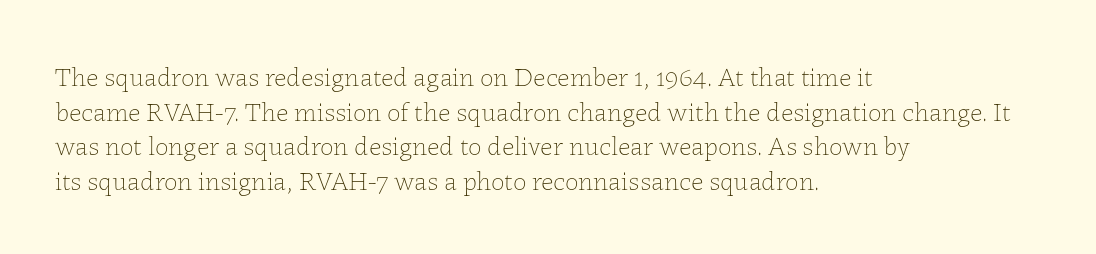
Q: Is the text bold? A: No.
Q: Is the text italic (slanted)? A: No, it is upright.
Q: Is the text underlined? A: No.
Q: How is the paragraph aligned? A: Left-aligned.
Q: Is the spacing between letters normal or unusually wide? A: Normal.
Q: Is the spacing between lines tight, normal or loose? A: Normal.
